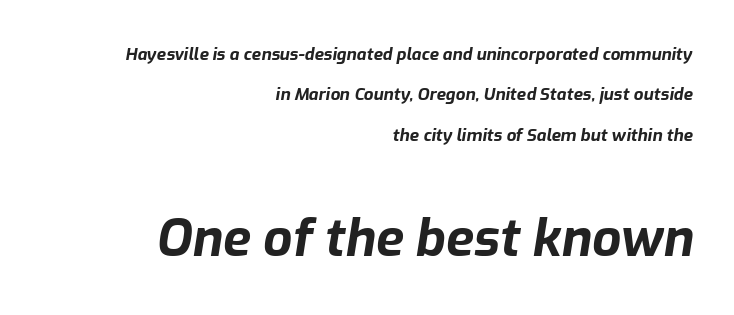
These lines keep a tight, regular rhythm from letter to letter. This rendering uses right alignment, leaving the left contour irregular. Quick note: interline space is abundant. Character widths vary here, with narrow letters taking less room than wide ones. Only glyphs here, with clear space below each row. This is heavy type, rendered in bold.
